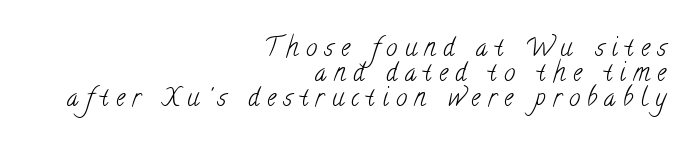
Q: Is the text bold? A: No.
Q: Is the text underlined? A: No.
Q: How is the paragraph aligned? A: Right-aligned.
Q: Is the spacing between letters normal or unusually wide? A: Unusually wide.
Q: Is the spacing between lines tight, normal or loose? A: Tight.
